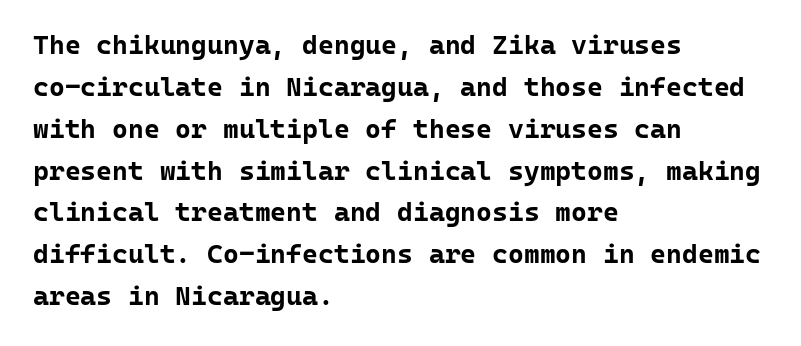
The face used here has the dense, thick strokes of a bold. Students, observe: this is what conventionally led text looks like. Notice how the stems are strictly vertical — no italics here. The setting favours the left margin, as ordinary paragraphs usually do.
